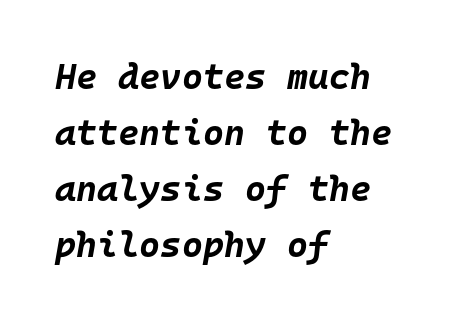
{"italic": "yes", "lean": "right", "slant_degrees": 10, "bold": "yes", "weight": "bold", "width": "normal", "stroke_contrast": "low", "x_height": "large", "monospaced": "yes", "underline": "no", "align": "left", "line_spacing": "normal", "line_spacing_ratio": 1.56, "letter_spacing": "normal", "letter_spacing_em": 0.0, "glyph_px": 36}
